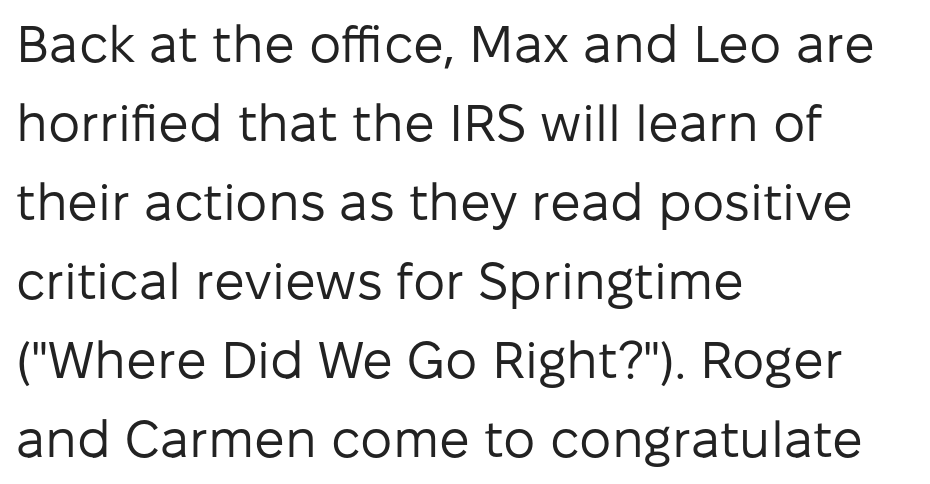
The passage shown has conventional tracking throughout. Where is the straight margin? On the left. Grotesque or geometric, the face here clearly has no serifs. One glance says typical: line gaps are just what's usual. The passage shown is typed in a proportional face where columns would drift. Check under the words: just untouched page.
